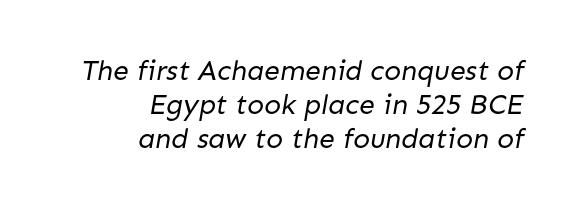
The image shows 28 px regular-weight sans-serif type; set right-aligned, line spacing 1.21x, normal letter spacing, not underlined; low stroke contrast and a medium x-height.
